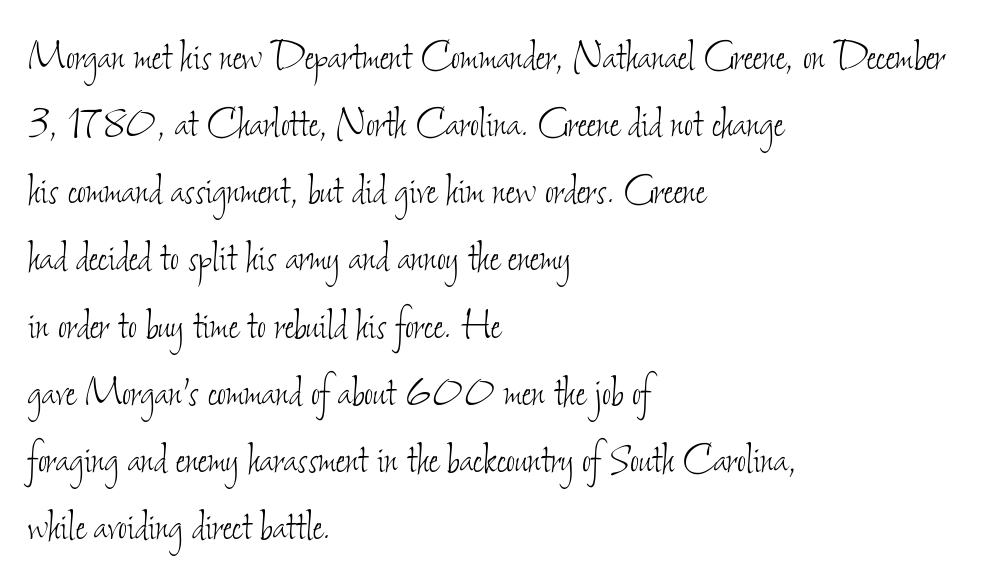
The image shows 49 px thin, condensed type; set left-aligned, normal line spacing (1.37x), normal letter spacing, not underlined; low stroke contrast and a small x-height.
